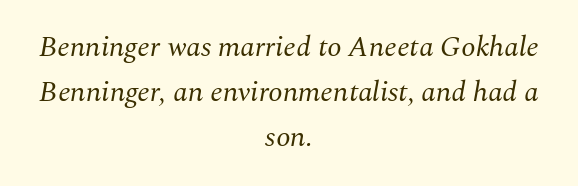
{"serif": "yes", "italic": "yes", "lean": "right", "slant_degrees": 10, "bold": "no", "weight": "regular", "width": "normal", "stroke_contrast": "medium", "x_height": "medium", "monospaced": "no", "underline": "no", "align": "center", "line_spacing": "normal", "line_spacing_ratio": 1.56, "letter_spacing": "normal", "letter_spacing_em": 0.0, "glyph_px": 29}
